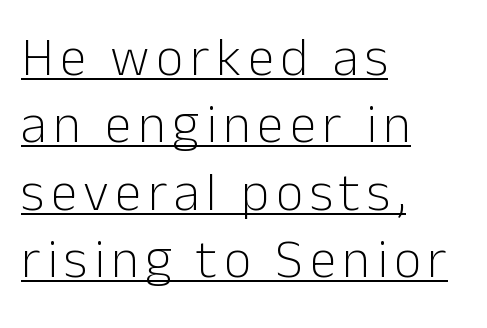
Caption: face not bold, strokes unweighted. Character widths vary here, with narrow letters taking less room than wide ones. This sample keeps an unexceptional amount of space between lines. Looks like someone drew a line under every word here. The text block is weighted toward the left margin, trailing off unevenly rightward.
